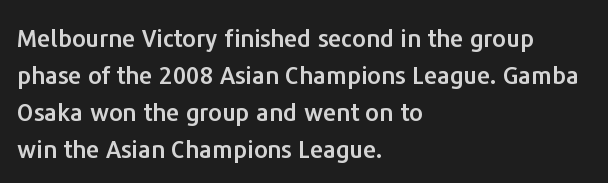
Q: Is the text italic (slanted)? A: No, it is upright.
Q: Is the text underlined? A: No.
Q: How is the paragraph aligned? A: Left-aligned.
Q: Is the spacing between letters normal or unusually wide? A: Normal.
Q: Is the spacing between lines tight, normal or loose? A: Normal.
